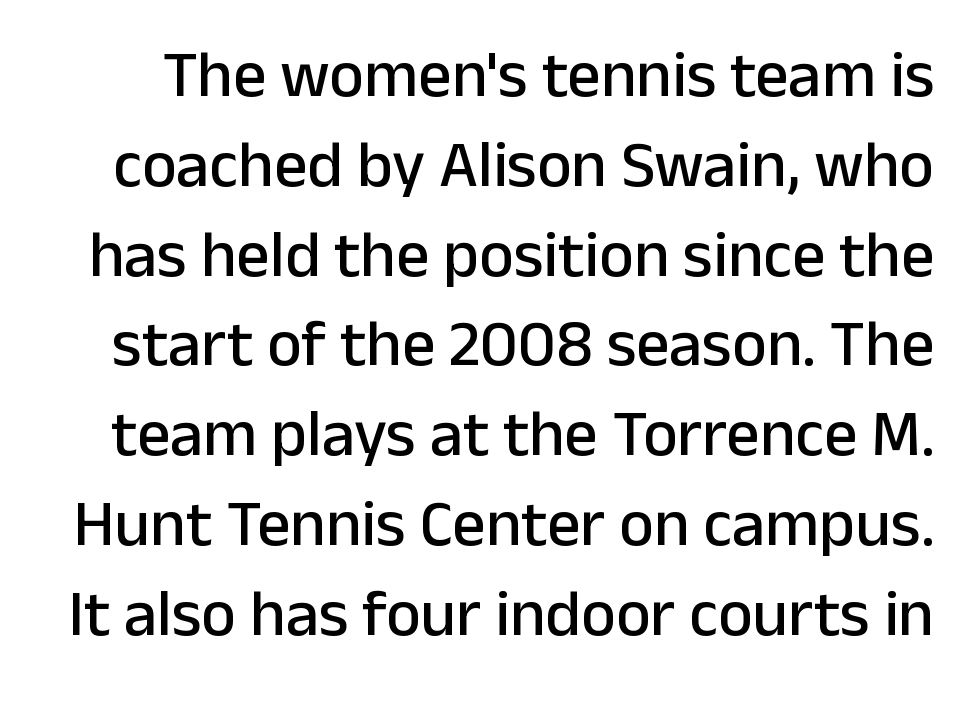
{"serif": "no", "italic": "no", "width": "normal", "stroke_contrast": "low", "x_height": "medium", "monospaced": "no", "underline": "no", "line_spacing": "normal", "line_spacing_ratio": 1.36, "letter_spacing": "normal", "letter_spacing_em": 0.0, "glyph_px": 66}
